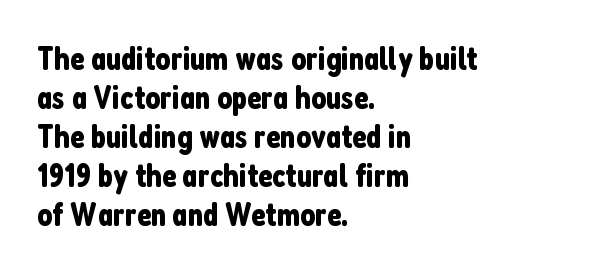
Check where the strokes stop: nothing finishes them off — pure sans. You can tell it's not italic because the verticals are truly vertical. Proportional: the letters do not fall into vertical columns. Standard letterfit; no display-style spreading of the glyphs.
